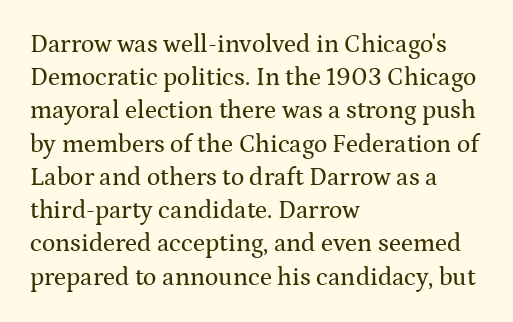
The image shows 25 px text type, upright; set left-aligned, normal line spacing (1.33x), normal letter spacing, not underlined.
